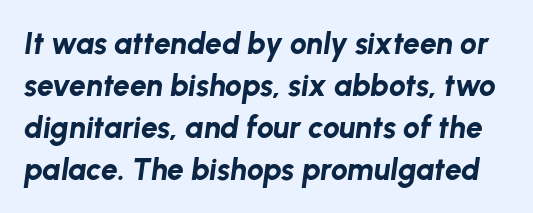
Q: Is the text bold? A: Yes.
Q: Is the text italic (slanted)? A: Yes, it leans right by about 8 degrees.
Q: Is the text underlined? A: No.
Q: Is the spacing between letters normal or unusually wide? A: Normal.
Q: Is the spacing between lines tight, normal or loose? A: Normal.
Q: Width (condensed, normal, or wide)? A: Normal.
Q: Stroke contrast? A: Low.
Q: x-height? A: Medium.
Q: Monospaced? A: No.
